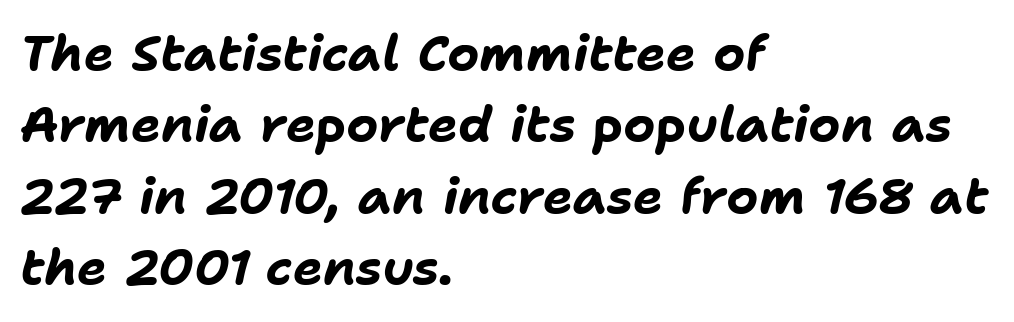
The image shows 50 px bold type, italic (leaning right); set left-aligned, normal line spacing (1.43x), normal letter spacing, not underlined; low stroke contrast and a medium x-height.
